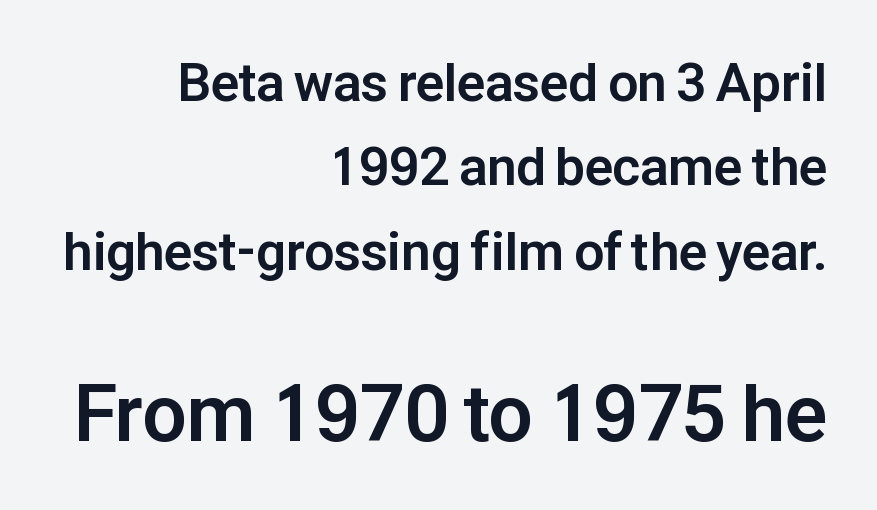
The image shows 79 px bold sans-serif type, upright; set right-aligned, normal line spacing (1.59x), normal letter spacing, not underlined; the second (bottom) block is 1.49x larger; low stroke contrast and a medium x-height.
